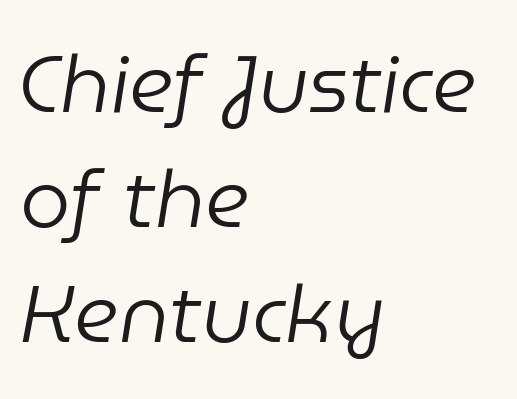
Evenly set lines give the paragraph a standard silhouette. The passage shown has conventional tracking throughout. Decoration check: the copy has no underline. The letters are slanted; this is an italic face.
